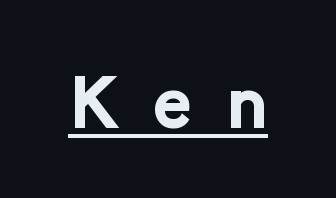
Q: Is the text bold? A: Yes.
Q: Is the text italic (slanted)? A: No, it is upright.
Q: Is the typeface a serif or a sans-serif typeface? A: Sans-serif.
Q: Is the text underlined? A: Yes.
Q: Is the spacing between letters normal or unusually wide? A: Unusually wide.
Q: Width (condensed, normal, or wide)? A: Normal.
Q: Stroke contrast? A: Low.
Q: x-height? A: Medium.
Q: Monospaced? A: No.
